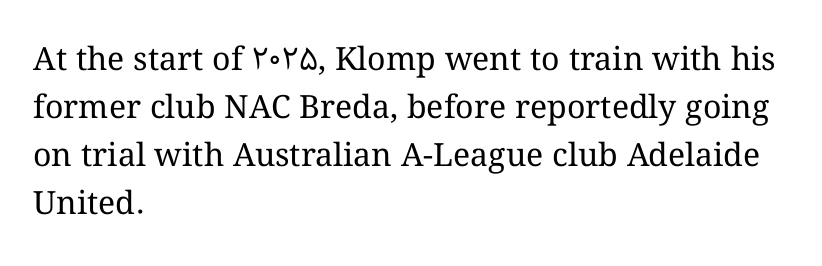
{"italic": "no", "bold": "no", "weight": "regular", "width": "normal", "stroke_contrast": "medium", "x_height": "medium", "monospaced": "no", "underline": "no", "align": "left", "line_spacing": "normal", "line_spacing_ratio": 1.5, "letter_spacing": "normal", "letter_spacing_em": 0.0, "glyph_px": 32}
